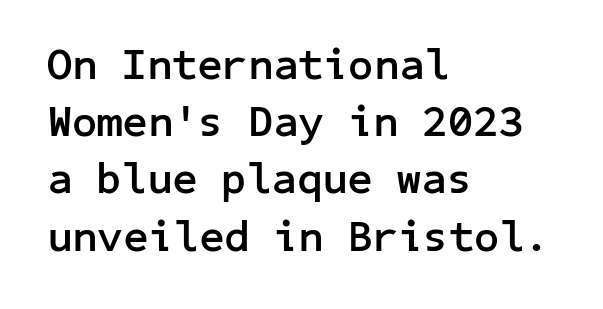
The image shows 44 px semibold sans-serif type, upright; set left-aligned, normal line spacing (1.3x), normal letter spacing, not underlined; low stroke contrast and a medium x-height.
